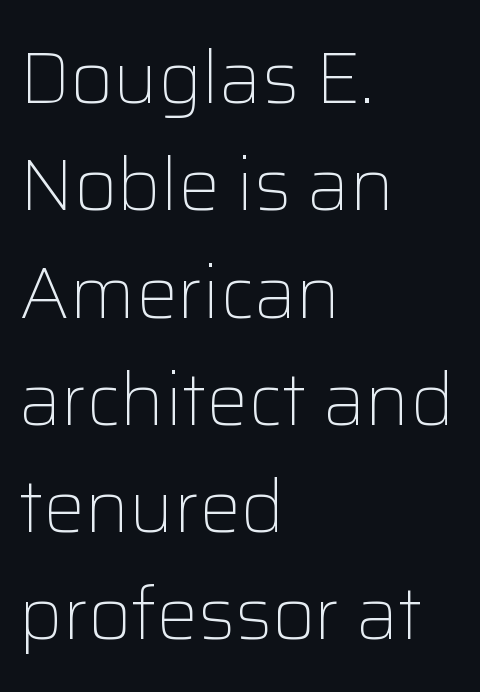
This sample has the flowing, uneven cadence of proportional lettering. Leftover space on each line is placed entirely after the last word. Regarding leading, the lines here are spaced in the standard way. Summary of weight: not heavy and not bold.
